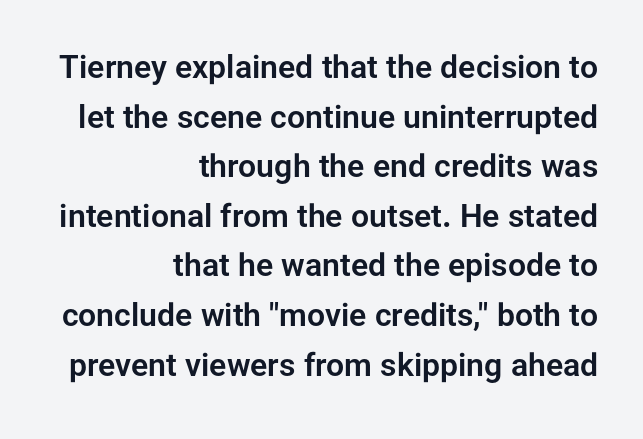
{"serif": "no", "italic": "no", "width": "normal", "stroke_contrast": "low", "x_height": "medium", "monospaced": "no", "underline": "no", "align": "right", "line_spacing": "normal", "line_spacing_ratio": 1.55, "letter_spacing": "normal", "letter_spacing_em": 0.0, "glyph_px": 32}
